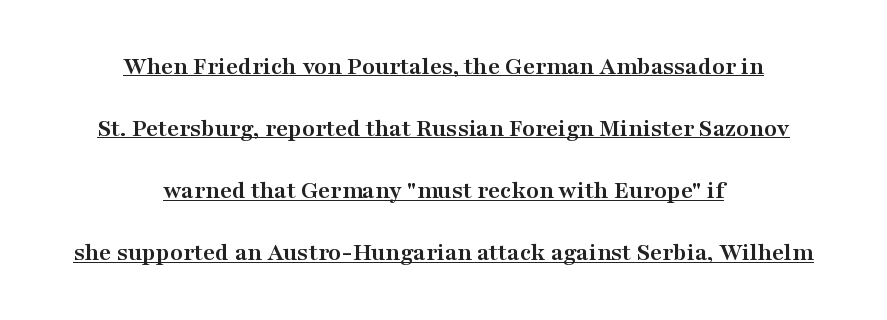
The image shows 26 px bold type, upright; set centered, loose line spacing (2.39x), normal letter spacing, underlined.
